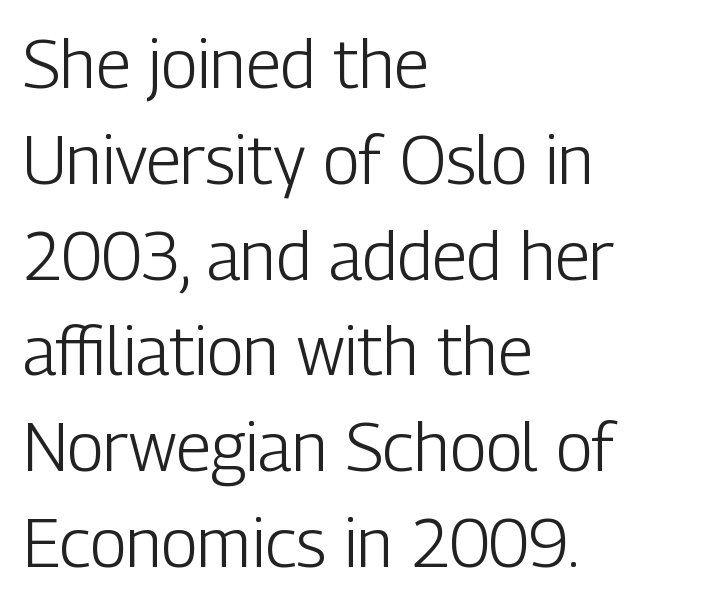
The image shows 67 px light, condensed sans-serif type, upright; set left-aligned, normal line spacing (1.43x), normal letter spacing, not underlined; low stroke contrast and a medium x-height.
